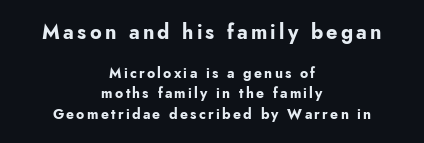
The image shows 20 px bold type, upright; set centered, normal line spacing (1.48x), not underlined; the first (top) block is 1.43x larger.
